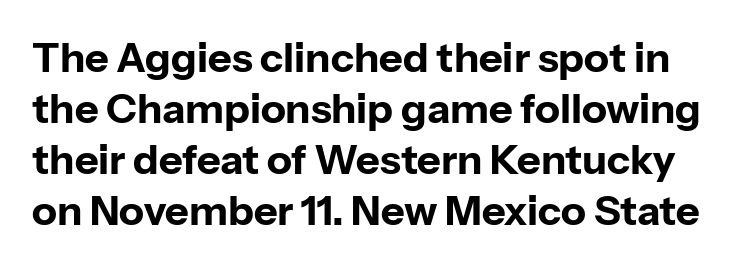
Q: Is the text bold? A: Yes.
Q: Is the text italic (slanted)? A: No, it is upright.
Q: Is the typeface a serif or a sans-serif typeface? A: Sans-serif.
Q: Is the text underlined? A: No.
Q: Is the spacing between letters normal or unusually wide? A: Normal.
Q: Width (condensed, normal, or wide)? A: Normal.
Q: Stroke contrast? A: Low.
Q: x-height? A: Medium.
Q: Monospaced? A: No.
